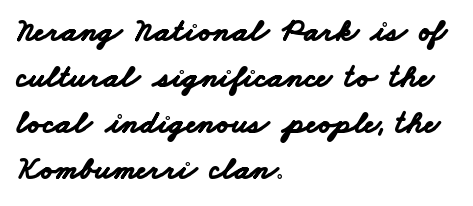
Q: Is the text bold? A: Yes.
Q: Is the typeface a serif or a sans-serif typeface? A: Sans-serif.
Q: Is the text underlined? A: No.
Q: How is the paragraph aligned? A: Left-aligned.
Q: Is the spacing between letters normal or unusually wide? A: Normal.
Q: Is the spacing between lines tight, normal or loose? A: Normal.
Q: Width (condensed, normal, or wide)? A: Wide.
Q: Stroke contrast? A: Low.
Q: x-height? A: Small.
Q: Monospaced? A: No.
